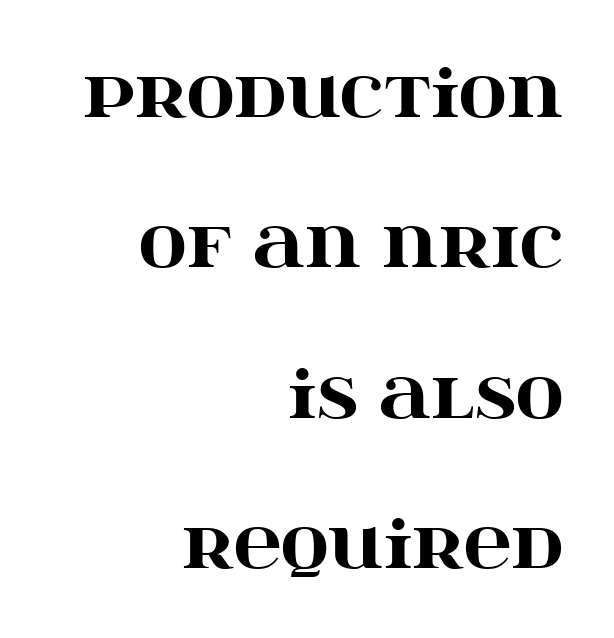
Q: Is the text bold? A: Yes.
Q: Is the text italic (slanted)? A: No, it is upright.
Q: Is the typeface a serif or a sans-serif typeface? A: Serif.
Q: Is the text underlined? A: No.
Q: How is the paragraph aligned? A: Right-aligned.
Q: Is the spacing between letters normal or unusually wide? A: Normal.
Q: Is the spacing between lines tight, normal or loose? A: Loose.
Q: Width (condensed, normal, or wide)? A: Wide.
Q: Stroke contrast? A: High.
Q: x-height? A: Large.
Q: Monospaced? A: No.
